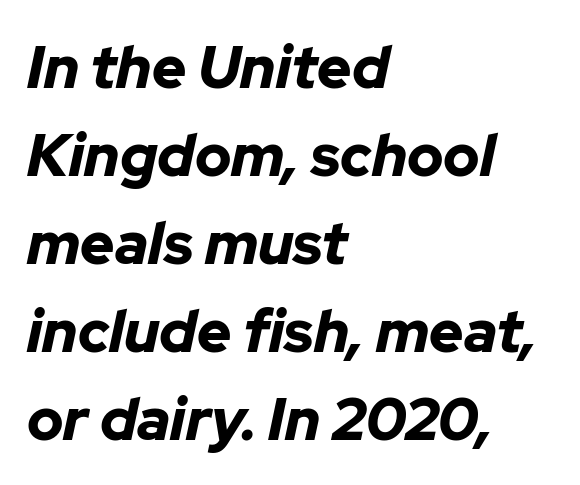
Q: Is the text bold? A: Yes.
Q: Is the text italic (slanted)? A: Yes, it leans right by about 12 degrees.
Q: Is the text underlined? A: No.
Q: How is the paragraph aligned? A: Left-aligned.
Q: Is the spacing between letters normal or unusually wide? A: Normal.
Q: Is the spacing between lines tight, normal or loose? A: Normal.
Q: Width (condensed, normal, or wide)? A: Normal.
Q: Stroke contrast? A: Low.
Q: x-height? A: Medium.
Q: Monospaced? A: No.
